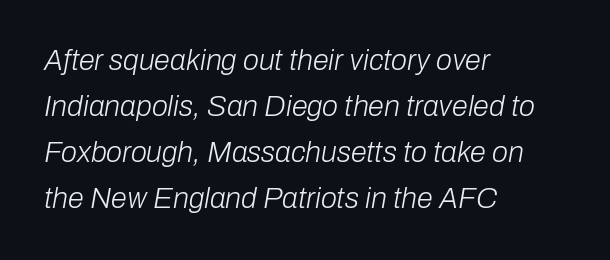
The image shows 29 px light type, italic (leaning right); set left-aligned, normal line spacing (1.59x), normal letter spacing, not underlined; low stroke contrast and a medium x-height.
